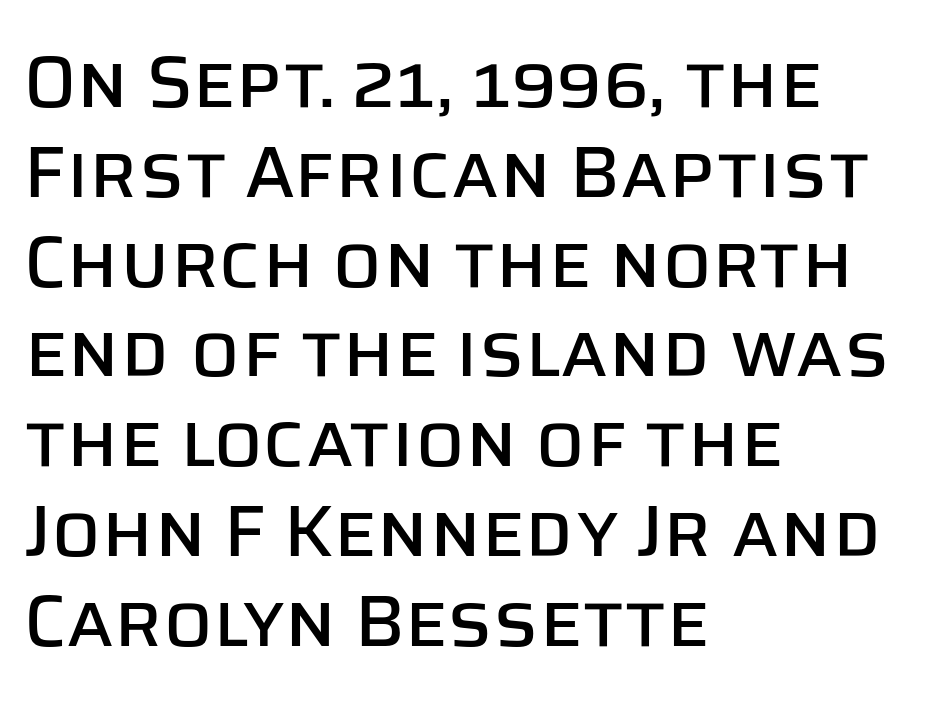
Layout note: lines flush left. The tracking reads as untouched default to a designer's eye. The space beneath each line is pristine and unruled. Proportional: the letters do not fall into vertical columns. The typography opts for an upright posture over an oblique one. The typeface chosen for these lines omits serifs.
